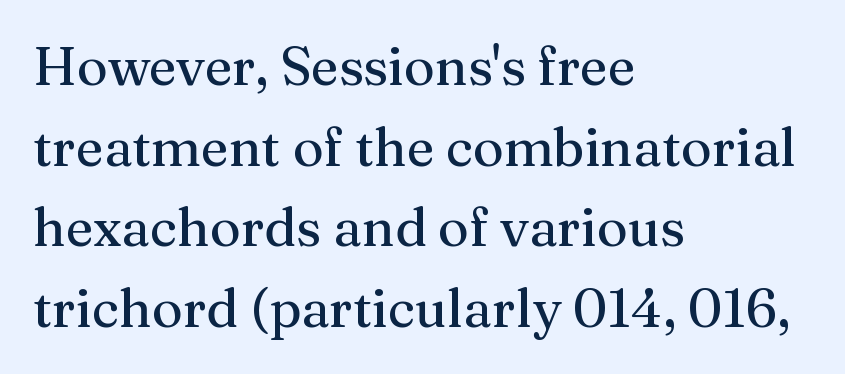
Decoration check: the copy has no underline. Short and long lines alike share a common starting point at left. The rendering keeps characters at their native spacing. Do the characters align in a grid? No, the font is proportional. Examine the stroke ends and you'll spot serifs. This block has exactly the height ordinary leading produces.
